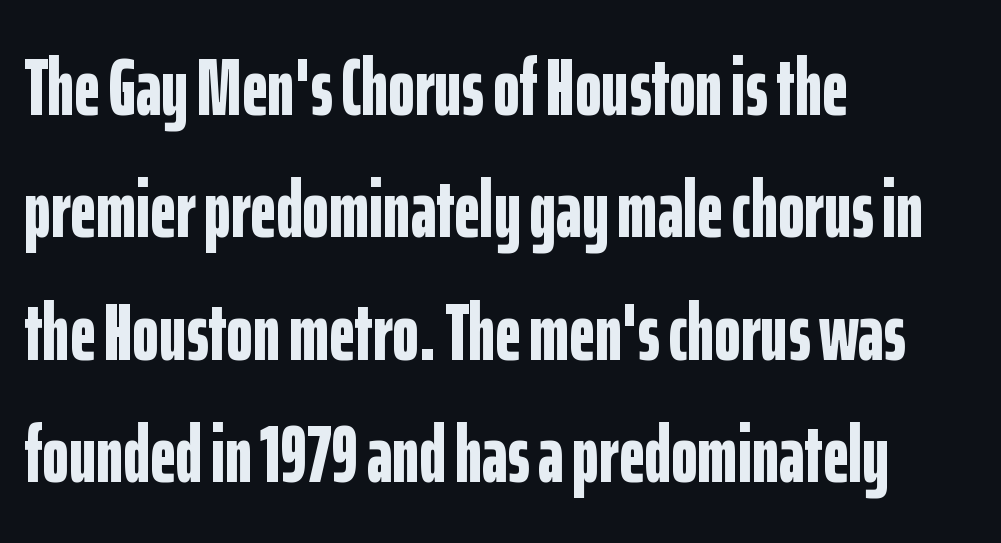
The image shows 80 px bold, condensed sans-serif type, upright; set left-aligned, normal line spacing (1.53x), normal letter spacing, not underlined; low stroke contrast and a medium x-height.
